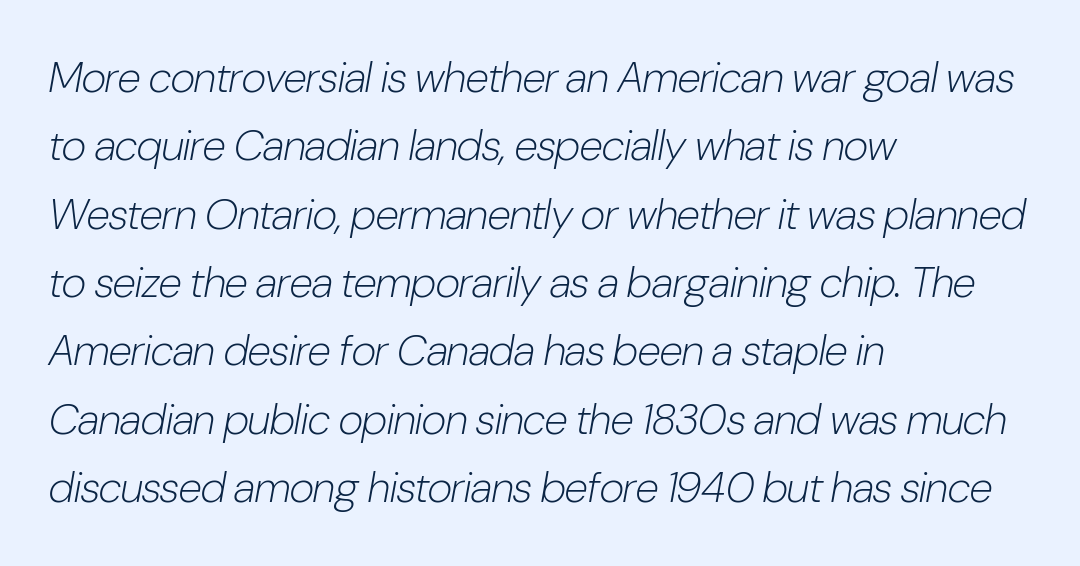
Q: Is the text bold? A: No.
Q: Is the text italic (slanted)? A: Yes, it leans right by about 10 degrees.
Q: Is the text underlined? A: No.
Q: How is the paragraph aligned? A: Left-aligned.
Q: Is the spacing between letters normal or unusually wide? A: Normal.
Q: Is the spacing between lines tight, normal or loose? A: Normal.
Q: Width (condensed, normal, or wide)? A: Condensed.
Q: Stroke contrast? A: Low.
Q: x-height? A: Medium.
Q: Monospaced? A: No.
